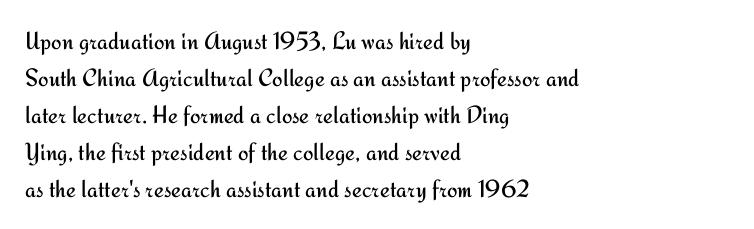
{"italic": "no", "bold": "no", "underline": "no", "align": "left", "line_spacing": "normal", "line_spacing_ratio": 1.48, "letter_spacing": "normal", "letter_spacing_em": 0.0, "glyph_px": 25}
